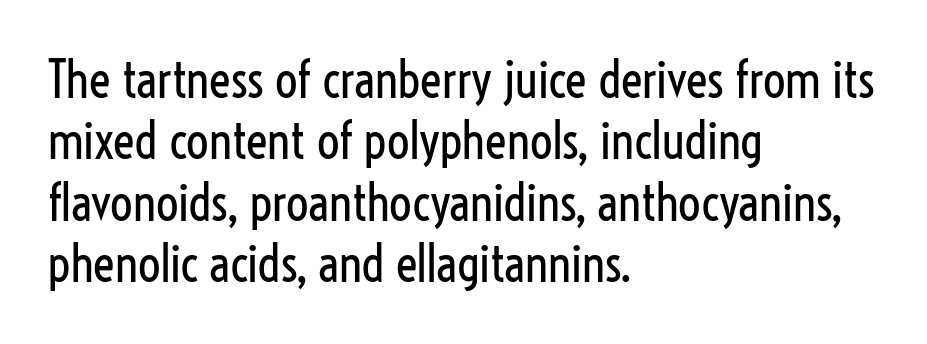
Q: Is the text bold? A: No.
Q: Is the text italic (slanted)? A: No, it is upright.
Q: Is the typeface a serif or a sans-serif typeface? A: Sans-serif.
Q: Is the text underlined? A: No.
Q: How is the paragraph aligned? A: Left-aligned.
Q: Is the spacing between letters normal or unusually wide? A: Normal.
Q: Width (condensed, normal, or wide)? A: Condensed.
Q: Stroke contrast? A: Low.
Q: x-height? A: Medium.
Q: Monospaced? A: No.
